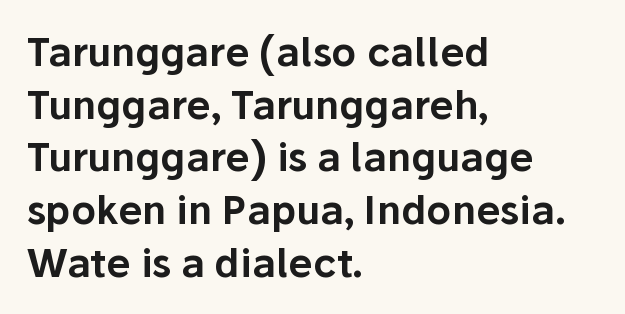
{"serif": "no", "italic": "no", "width": "normal", "stroke_contrast": "low", "x_height": "medium", "monospaced": "no", "underline": "no", "align": "left", "line_spacing": "normal", "line_spacing_ratio": 1.35, "letter_spacing": "normal", "letter_spacing_em": 0.0, "glyph_px": 39}
